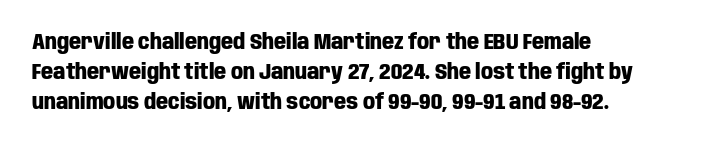
Emphasis by weight is at full strength: bold. Compared with typical body copy, the letter spacing here is the same. The passage shown is not underscored anywhere. Each new line begins a customary step beneath the previous one.
